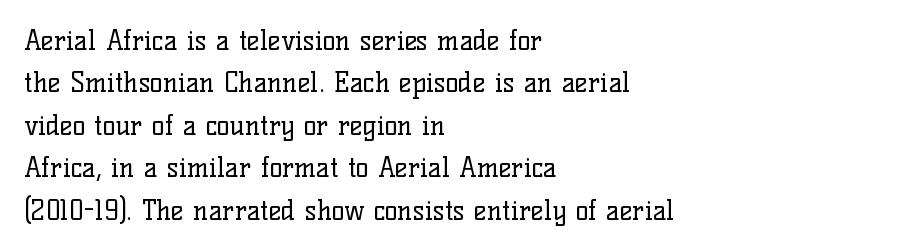
Q: Is the text bold? A: No.
Q: Is the text italic (slanted)? A: No, it is upright.
Q: Is the text underlined? A: No.
Q: How is the paragraph aligned? A: Left-aligned.
Q: Is the spacing between letters normal or unusually wide? A: Normal.
Q: Is the spacing between lines tight, normal or loose? A: Normal.
